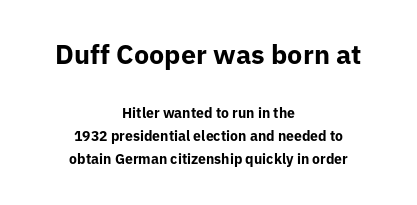
{"italic": "no", "bold": "yes", "underline": "no", "align": "center", "line_spacing": "normal", "line_spacing_ratio": 1.67, "letter_spacing": "normal", "letter_spacing_em": 0.0, "larger_block": "first", "size_ratio": 1.93, "glyph_px": 27}
